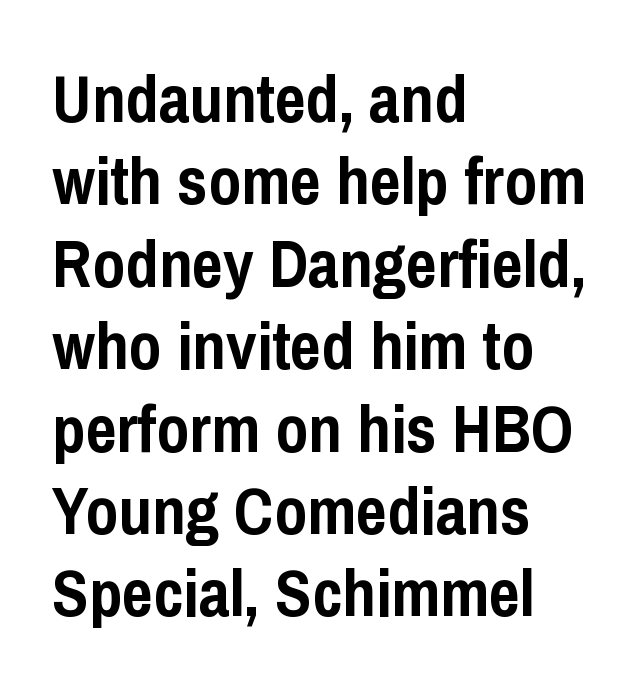
Every row of glyphs begins at an identical x-position on the left. The line texture is even and compact thanks to regular tracking. Bare-footed words on every line. Each letter keeps its own natural width here, so spacing adapts to shape. The font is running at its bold setting. Vertical strokes here are truly vertical.
